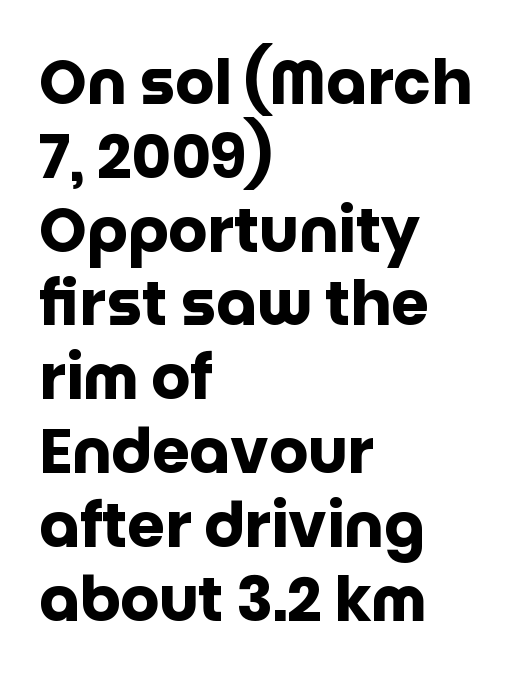
Emphasis by weight is at full strength: bold. Look at the bottom of the vertical strokes: they stop flat, with no serifs. Posture: vertical. Check the space under the baseline: it is left empty.
